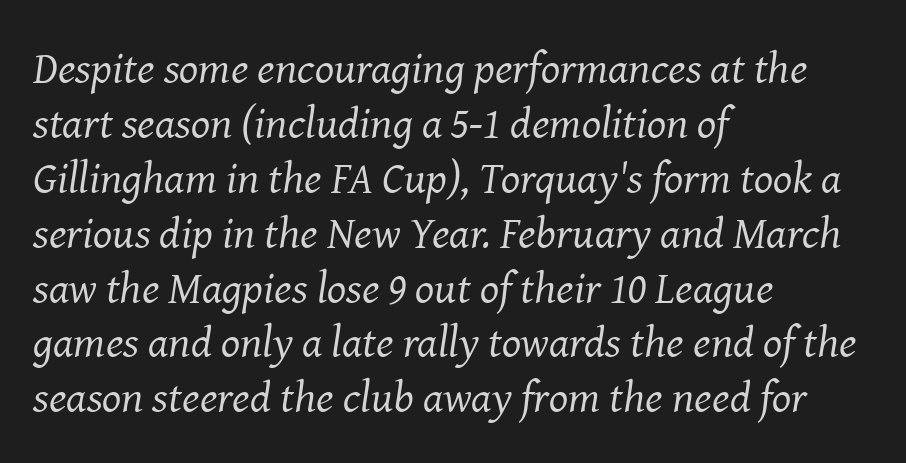
{"serif": "yes", "italic": "yes", "lean": "right", "slant_degrees": 8, "bold": "no", "weight": "regular", "width": "normal", "stroke_contrast": "medium", "x_height": "medium", "monospaced": "no", "underline": "no", "align": "left", "line_spacing_ratio": 1.22, "letter_spacing": "normal", "letter_spacing_em": 0.0, "glyph_px": 45}
